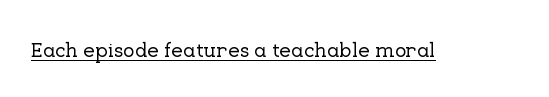
Students, note that the glyphs here touch the page at normal intervals. Does a line run under the words? Yes, clearly. Designer's note — italics off, roman on.
